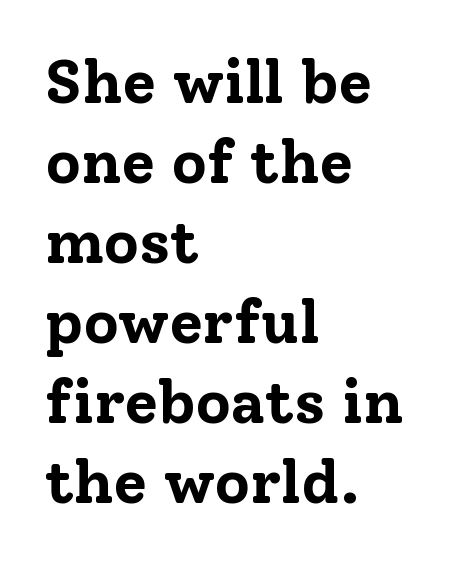
Q: Is the text bold? A: Yes.
Q: Is the text italic (slanted)? A: No, it is upright.
Q: Is the typeface a serif or a sans-serif typeface? A: Serif.
Q: Is the text underlined? A: No.
Q: How is the paragraph aligned? A: Left-aligned.
Q: Is the spacing between letters normal or unusually wide? A: Normal.
Q: Is the spacing between lines tight, normal or loose? A: Normal.
Q: Width (condensed, normal, or wide)? A: Normal.
Q: Stroke contrast? A: Low.
Q: x-height? A: Medium.
Q: Monospaced? A: No.
